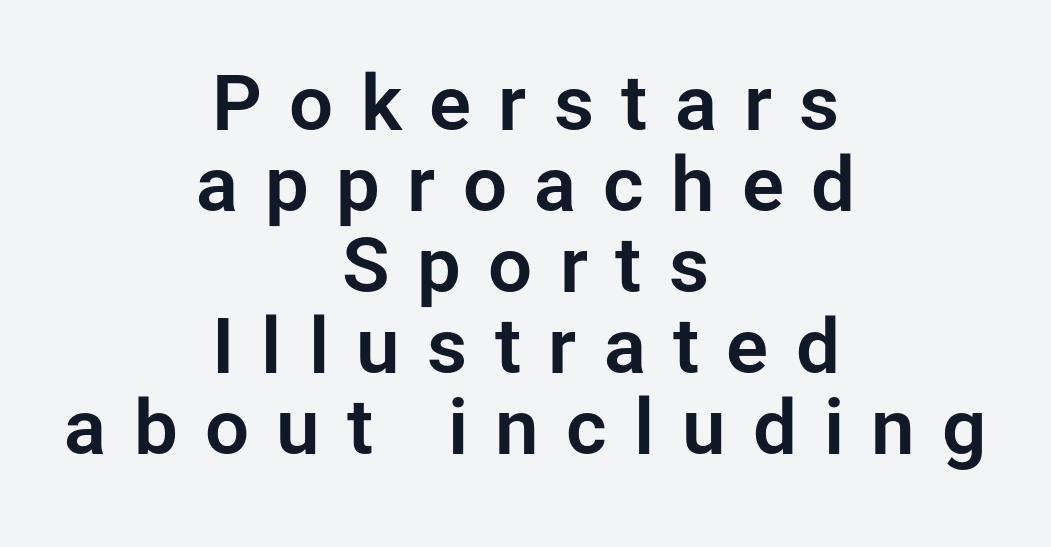
A typesetter would mark this as roman, not italic. The horizontal fit of the characters is loose and conspicuously gappy. The typesetter chose a symmetrical, centered arrangement here. This is sans-serif lettering, the kind often seen on screens and signage. The foot of each line stays bare and open.
